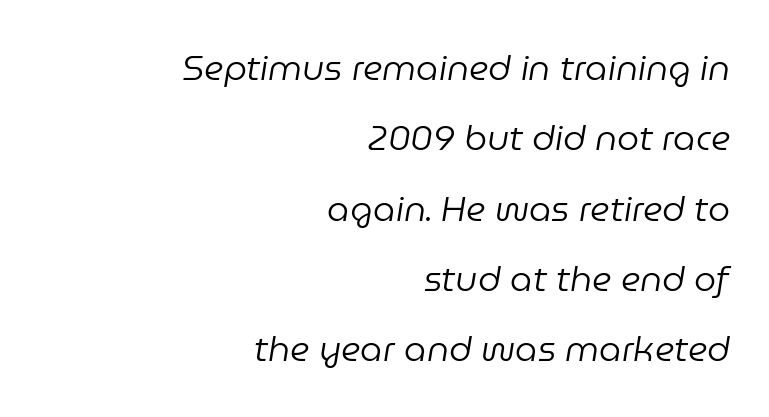
{"italic": "yes", "lean": "right", "slant_degrees": 9, "bold": "no", "weight": "regular", "width": "normal", "stroke_contrast": "low", "x_height": "medium", "monospaced": "no", "underline": "no", "align": "right", "line_spacing": "loose", "line_spacing_ratio": 2.01, "letter_spacing": "normal", "letter_spacing_em": 0.0, "glyph_px": 35}
